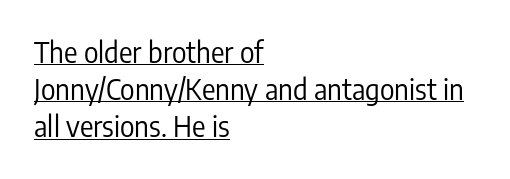
The image shows 28 px regular-weight, condensed sans-serif type, upright; set left-aligned, normal line spacing (1.33x), normal letter spacing, underlined; low stroke contrast and a medium x-height.
